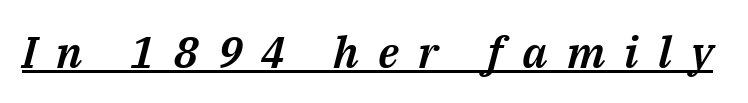
You could not count columns in this text — the font is proportionally spaced. Observe the lean: these are italic letterforms. Each word looks stretched out because of the extra space between its letters. A typographer would call this underscored text.
